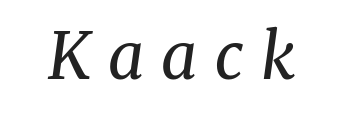
Q: Is the text bold? A: No.
Q: Is the text italic (slanted)? A: Yes, it leans right by about 8 degrees.
Q: Is the typeface a serif or a sans-serif typeface? A: Serif.
Q: Is the text underlined? A: No.
Q: Is the spacing between letters normal or unusually wide? A: Unusually wide.
Q: Width (condensed, normal, or wide)? A: Normal.
Q: Stroke contrast? A: Medium.
Q: x-height? A: Medium.
Q: Monospaced? A: No.
